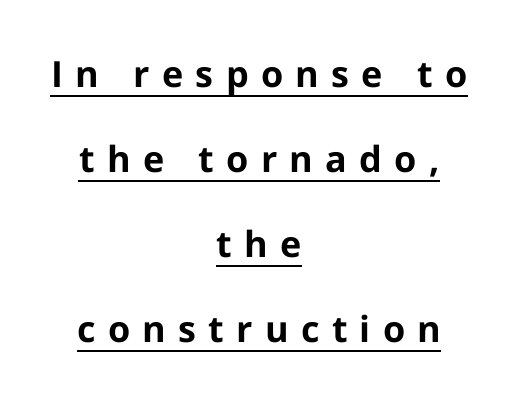
{"serif": "no", "italic": "no", "bold": "yes", "weight": "bold", "width": "normal", "stroke_contrast": "low", "x_height": "medium", "monospaced": "no", "underline": "yes", "align": "center", "line_spacing": "loose", "line_spacing_ratio": 2.36, "letter_spacing": "wide", "letter_spacing_em": 0.34, "glyph_px": 36}
